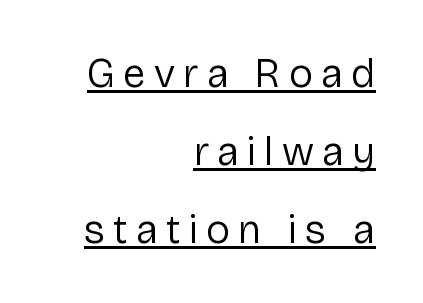
Serifs: no, the terminals of the letterforms are clean. This is the regular roman posture of the typeface. Each new line begins a long way beneath the previous one. Beneath each row of characters lies a ruled line. Looks like regular typesetting: each glyph gets only the width it needs. The type is letterspaced generously, with wide tracking.
